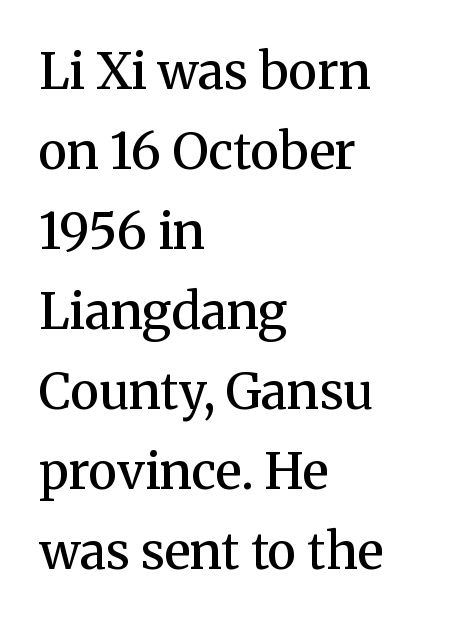
Note the varied advance widths — an 'i' is clearly narrower than an 'm'. Unlike italic type, these characters show no tilt at all. Bare-footed words on every line. Yep, those are serifs on the letters. The glyphs have the mass of a demibold cut, below bold. These lines keep a tight, regular rhythm from letter to letter.
